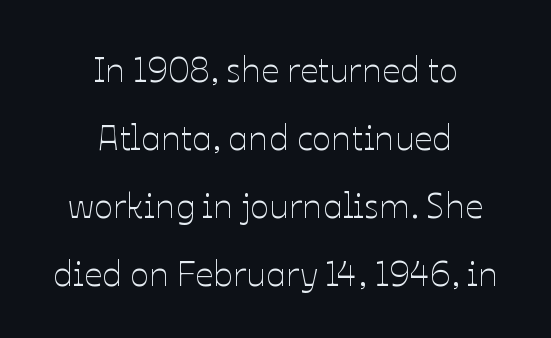
The image shows 36 px thin type, upright; set centered, line spacing 1.89x, normal letter spacing, not underlined; low stroke contrast and a medium x-height.
